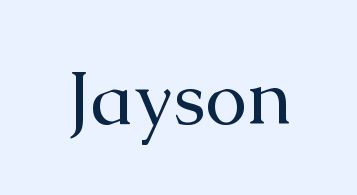
The image shows 76 px regular-weight serif type, upright; set normal letter spacing, not underlined; medium stroke contrast and a medium x-height.
